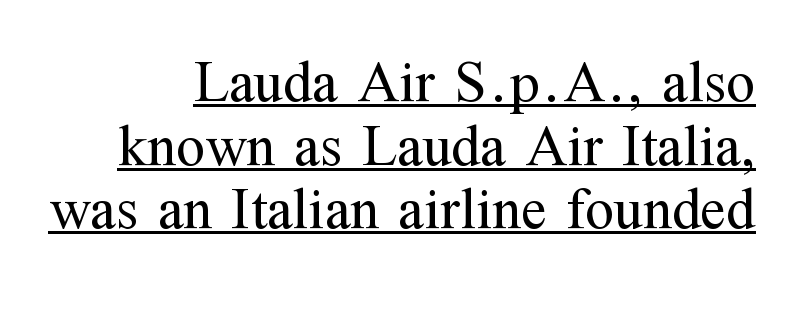
Character widths vary here, with narrow letters taking less room than wide ones. You could barely slide anything between these rows. The rendering shows small feet on the letterforms — a serif design. Ascenders rise straight up at ninety degrees. This sample uses plain, unmodified letter spacing. The specimen includes a rule beneath the text block's lines.
